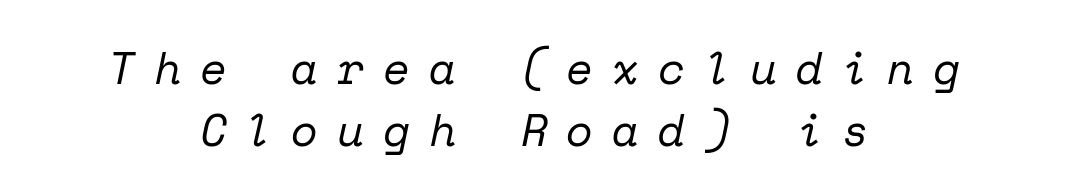
Observe the serifs anchoring each vertical stroke in this sample. Nobody drew a line under any word here. Yep, that's italic — everything's leaning. Caption: face not bold, strokes unweighted.
